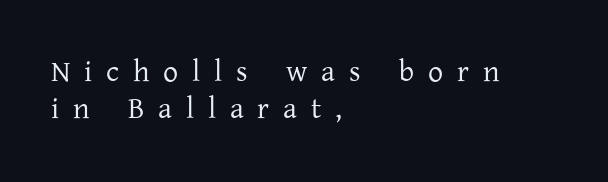
The image shows 30 px regular-weight serif type, upright; set left-aligned, line spacing 1.24x, unusually wide letter spacing (+0.46 em), not underlined; low stroke contrast and a medium x-height.
